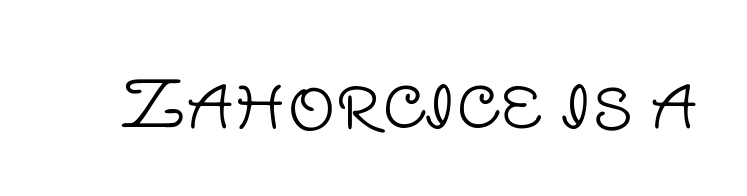
Q: Is the text bold? A: No.
Q: Is the text italic (slanted)? A: Yes.
Q: Is the typeface a serif or a sans-serif typeface? A: Sans-serif.
Q: Is the text underlined? A: No.
Q: Is the spacing between letters normal or unusually wide? A: Normal.
Q: Width (condensed, normal, or wide)? A: Normal.
Q: Stroke contrast? A: Low.
Q: x-height? A: Large.
Q: Monospaced? A: No.
